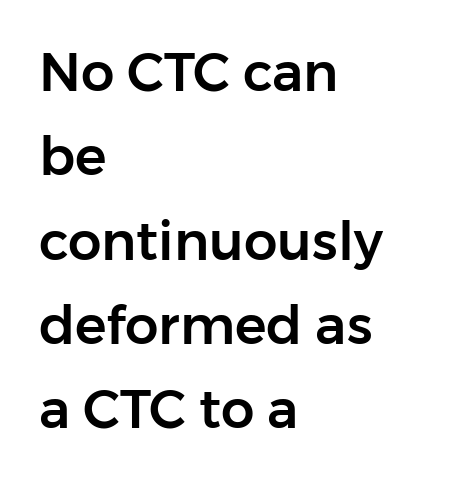
The image shows 53 px sans-serif type, upright; set left-aligned, normal line spacing (1.59x), normal letter spacing, not underlined; low stroke contrast and a medium x-height.
